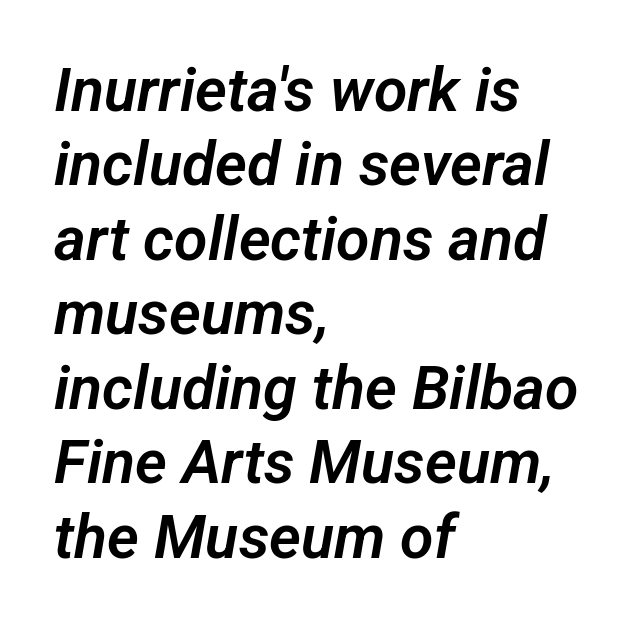
Q: Is the typeface a serif or a sans-serif typeface? A: Sans-serif.
Q: Is the text underlined? A: No.
Q: How is the paragraph aligned? A: Left-aligned.
Q: Is the spacing between letters normal or unusually wide? A: Normal.
Q: Width (condensed, normal, or wide)? A: Normal.
Q: Stroke contrast? A: Low.
Q: x-height? A: Medium.
Q: Monospaced? A: No.
